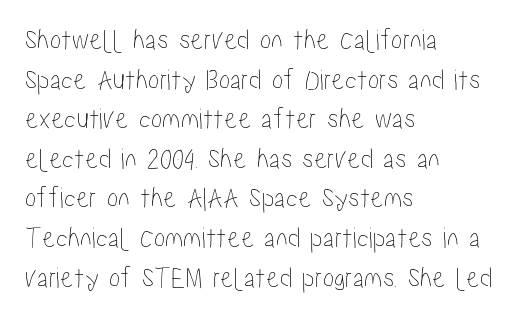
Q: Is the text italic (slanted)? A: No, it is upright.
Q: Is the text underlined? A: No.
Q: How is the paragraph aligned? A: Left-aligned.
Q: Is the spacing between letters normal or unusually wide? A: Normal.
Q: Is the spacing between lines tight, normal or loose? A: Normal.
Q: Width (condensed, normal, or wide)? A: Condensed.
Q: Stroke contrast? A: Low.
Q: x-height? A: Medium.
Q: Monospaced? A: No.
